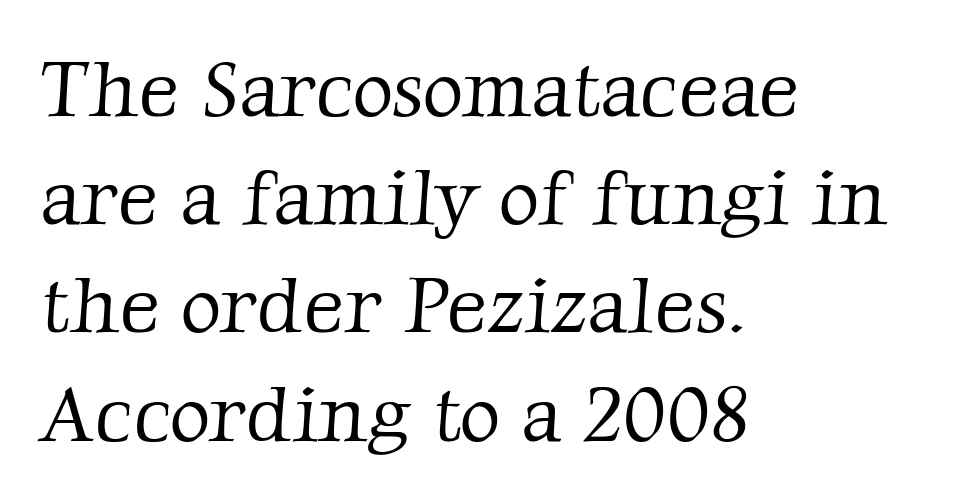
These lines are rendered in a variable-pitch font. The gap between lines stays unmarked. Nothing heavy about these letters — not bold at all. The paragraph shown leans on its left margin. This is serif lettering, the kind often seen in printed books. Nobody touched the tracking dial on this one.
